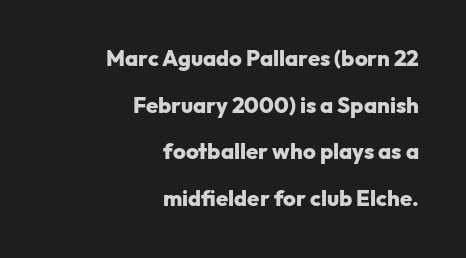
{"italic": "no", "bold": "yes", "underline": "no", "align": "right", "line_spacing": "loose", "line_spacing_ratio": 2.12, "letter_spacing": "normal", "letter_spacing_em": 0.0, "glyph_px": 22}
